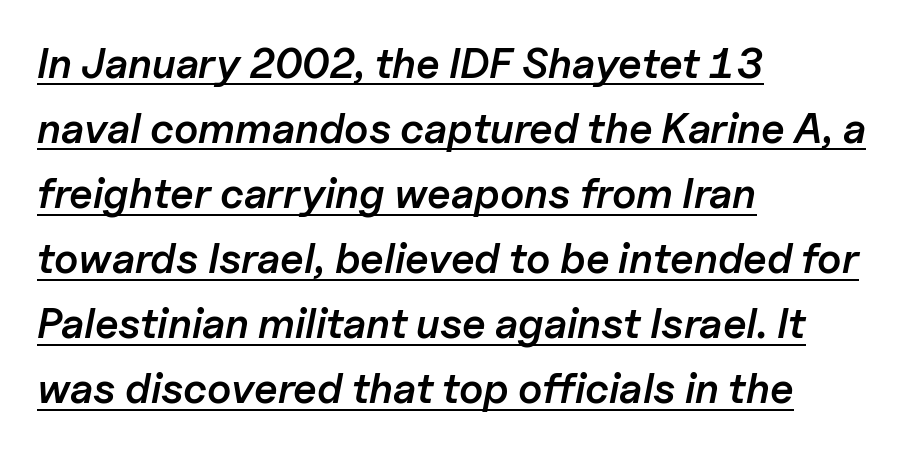
Line spacing here is normal. A fair bit of extra ink — the face is semibold, not bold. The face used here appears with an underline applied. Style check: oblique. The setting favours the left margin, as ordinary paragraphs usually do. The letters sit at their default tracking, neither squeezed nor spread.
